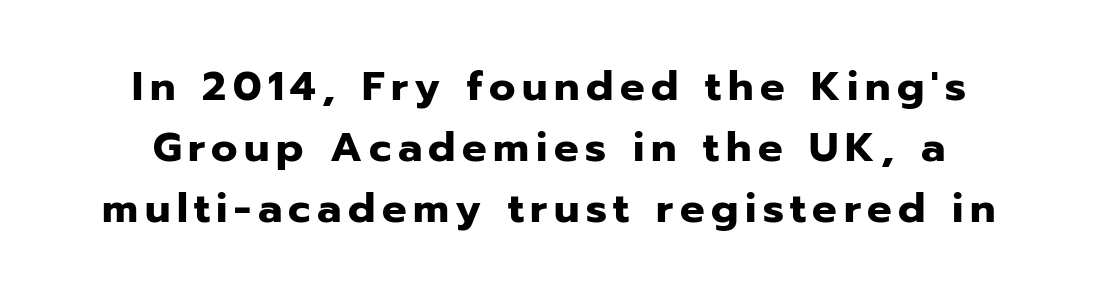
{"serif": "no", "italic": "no", "bold": "yes", "weight": "heavy", "width": "normal", "stroke_contrast": "low", "x_height": "medium", "monospaced": "no", "underline": "no", "align": "center", "line_spacing": "normal", "line_spacing_ratio": 1.49, "glyph_px": 41}
